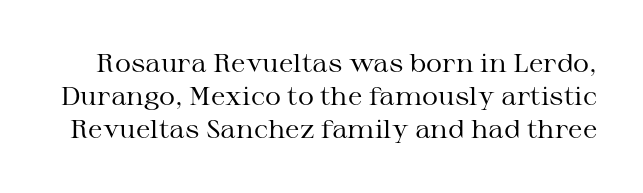
The image shows 25 px text type, upright; set normal line spacing (1.32x), normal letter spacing, not underlined.
